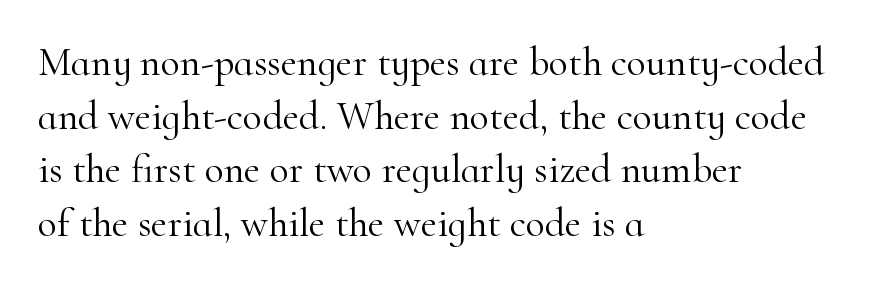
Q: Is the text bold? A: No.
Q: Is the text italic (slanted)? A: No, it is upright.
Q: Is the typeface a serif or a sans-serif typeface? A: Serif.
Q: Is the text underlined? A: No.
Q: How is the paragraph aligned? A: Left-aligned.
Q: Is the spacing between letters normal or unusually wide? A: Normal.
Q: Is the spacing between lines tight, normal or loose? A: Normal.
Q: Width (condensed, normal, or wide)? A: Normal.
Q: Stroke contrast? A: High.
Q: x-height? A: Small.
Q: Monospaced? A: No.
